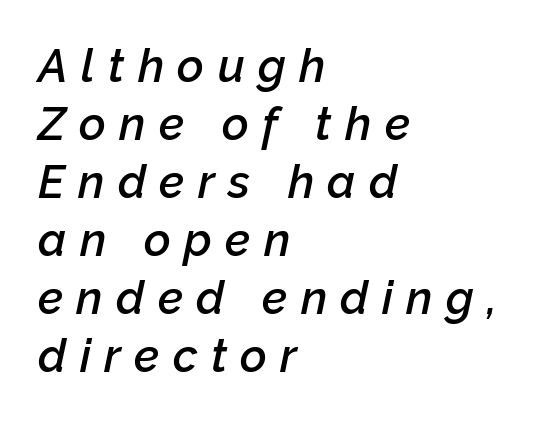
{"italic": "yes", "lean": "right", "slant_degrees": 12, "bold": "semi", "weight": "semibold", "width": "normal", "stroke_contrast": "low", "x_height": "medium", "monospaced": "no", "underline": "no", "align": "left", "line_spacing": "normal", "line_spacing_ratio": 1.26, "letter_spacing": "wide", "letter_spacing_em": 0.29, "glyph_px": 46}
